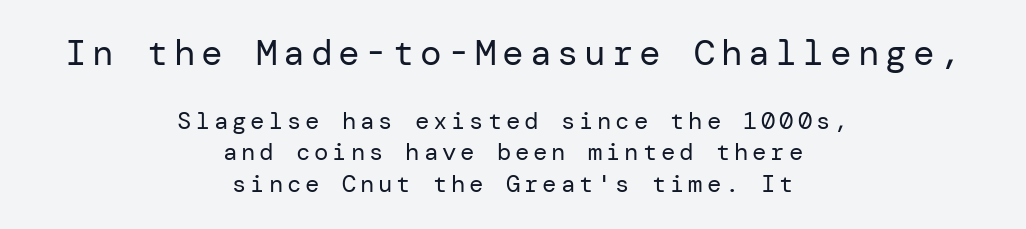
{"serif": "no", "italic": "no", "bold": "no", "weight": "regular", "width": "normal", "stroke_contrast": "low", "x_height": "medium", "underline": "no", "align": "center", "line_spacing": "normal", "line_spacing_ratio": 1.31, "larger_block": "first", "size_ratio": 1.5, "glyph_px": 36}
